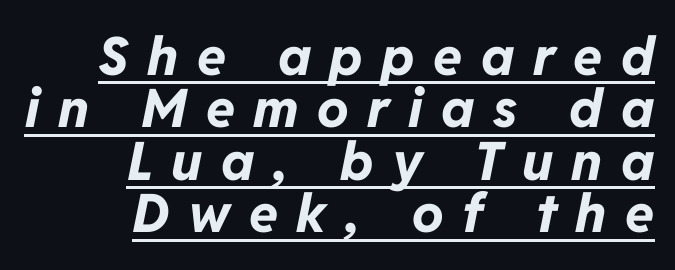
Q: Is the text bold? A: Yes.
Q: Is the text italic (slanted)? A: Yes, it leans right by about 11 degrees.
Q: Is the text underlined? A: Yes.
Q: How is the paragraph aligned? A: Right-aligned.
Q: Is the spacing between letters normal or unusually wide? A: Unusually wide.
Q: Is the spacing between lines tight, normal or loose? A: Tight.
Q: Width (condensed, normal, or wide)? A: Normal.
Q: Stroke contrast? A: Low.
Q: x-height? A: Medium.
Q: Monospaced? A: No.
